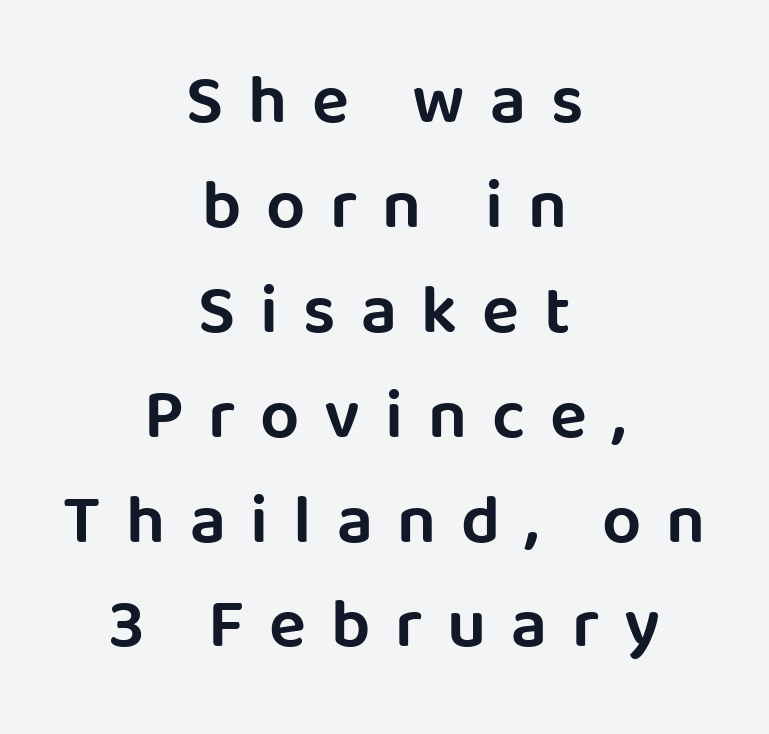
The paragraph shown floats in the horizontal middle. Is there much room between lines? A standard amount, neither cramped nor airy. Any mark beneath the type? The region is blank. Posture: upright roman.
